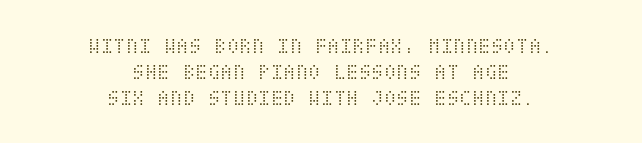
Descenders are the only things crossing below the line. Nope, not italic — everything's standing straight. Weight: regular or lighter. Cramped leading. Words appear dense and cohesive because spacing is normal.
